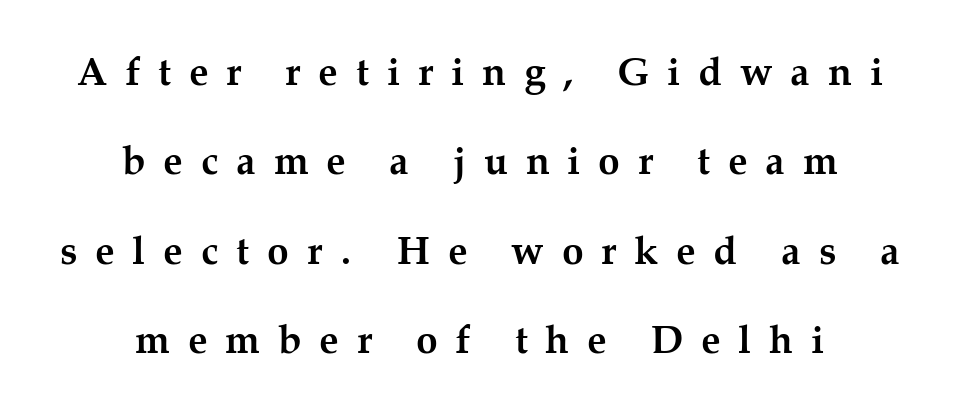
Q: Is the text bold? A: Yes.
Q: Is the text italic (slanted)? A: No, it is upright.
Q: Is the typeface a serif or a sans-serif typeface? A: Serif.
Q: Is the text underlined? A: No.
Q: How is the paragraph aligned? A: Centered.
Q: Is the spacing between letters normal or unusually wide? A: Unusually wide.
Q: Is the spacing between lines tight, normal or loose? A: Loose.
Q: Width (condensed, normal, or wide)? A: Normal.
Q: Stroke contrast? A: Medium.
Q: x-height? A: Medium.
Q: Monospaced? A: No.
